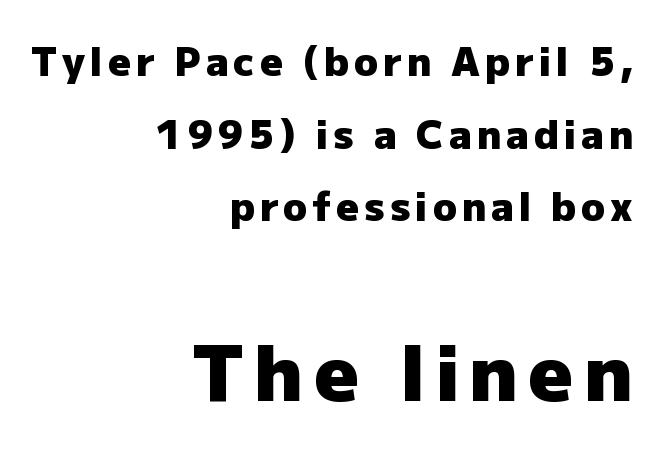
Q: Is the text bold? A: Yes.
Q: Is the text italic (slanted)? A: No, it is upright.
Q: Is the typeface a serif or a sans-serif typeface? A: Sans-serif.
Q: Is the text underlined? A: No.
Q: How is the paragraph aligned? A: Right-aligned.
Q: Which block of text is set in a larger size, the first (top) or the second (bottom)? A: The second (bottom) one.
Q: Width (condensed, normal, or wide)? A: Normal.
Q: Stroke contrast? A: Low.
Q: x-height? A: Medium.
Q: Monospaced? A: No.
